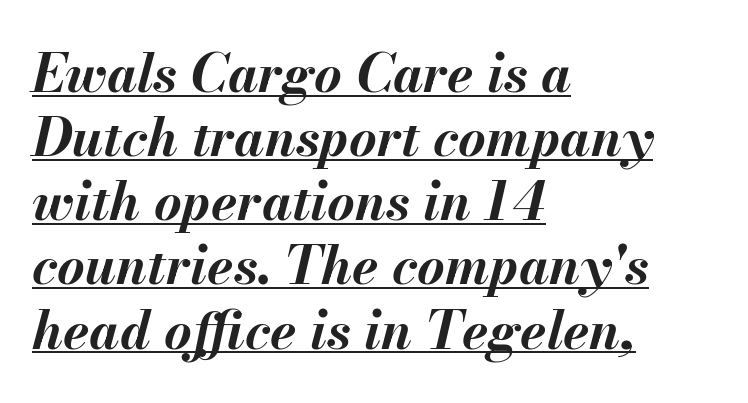
The paragraph has a hard left edge and a soft right edge. Short note: letters normally spaced. Underline: present. The specimen reads as italic at a glance. The face used here is proportionally spaced, like ordinary book or web type. The letters are bold, with thick, heavy strokes.
